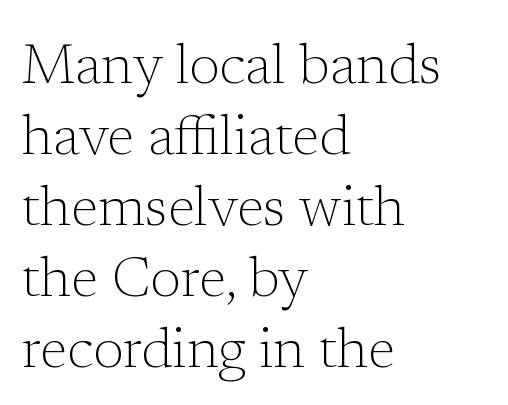
The passage shown has conventional tracking throughout. The paragraph shown leans on its left margin. Classification — serif. Summary of vertical rhythm: regular, with standard interline spacing. A typesetter would call this proportional, since set widths differ per character.
